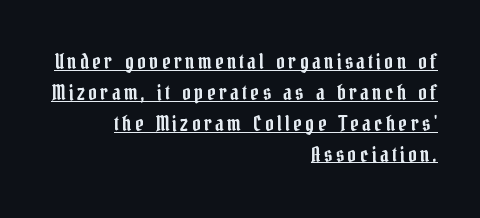
Q: Is the text italic (slanted)? A: No, it is upright.
Q: Is the text underlined? A: Yes.
Q: How is the paragraph aligned? A: Right-aligned.
Q: Is the spacing between lines tight, normal or loose? A: Normal.
